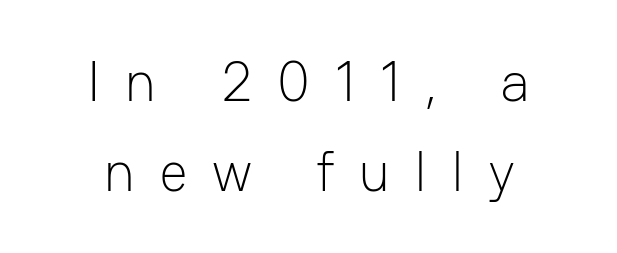
Posture: upright roman. Display-style spreading of the glyphs; the letterfit is very open. The whitespace from short lines is split evenly between both sides. Is there much room between lines? A standard amount, neither cramped nor airy.
